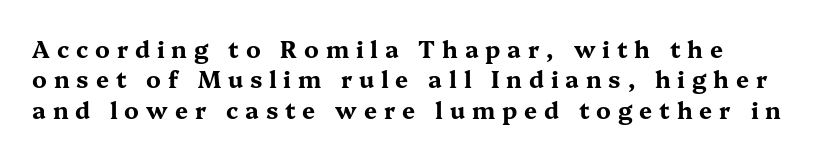
Check under the words: just untouched page. This rendering widens character spacing well past its baseline value. Rows of type keep a routine distance in the vertical direction. Caption: bold face, heavy strokes. A typesetter would mark this as roman, not italic.
